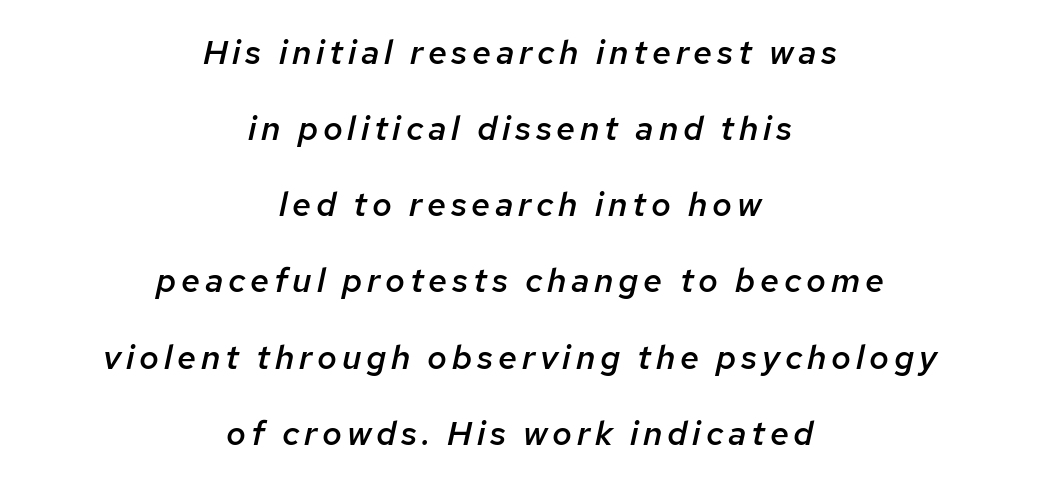
{"italic": "yes", "lean": "right", "slant_degrees": 12, "bold": "semi", "weight": "semibold", "width": "normal", "stroke_contrast": "low", "x_height": "medium", "monospaced": "no", "underline": "no", "align": "center", "line_spacing": "loose", "line_spacing_ratio": 2.24, "glyph_px": 34}
